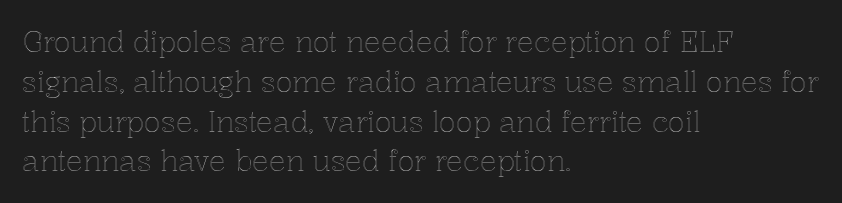
Posture: vertical. The passage shown is typed in a proportional face where columns would drift. A typesetter would call this zero additional tracking. One-word summary of the alignment: left.
